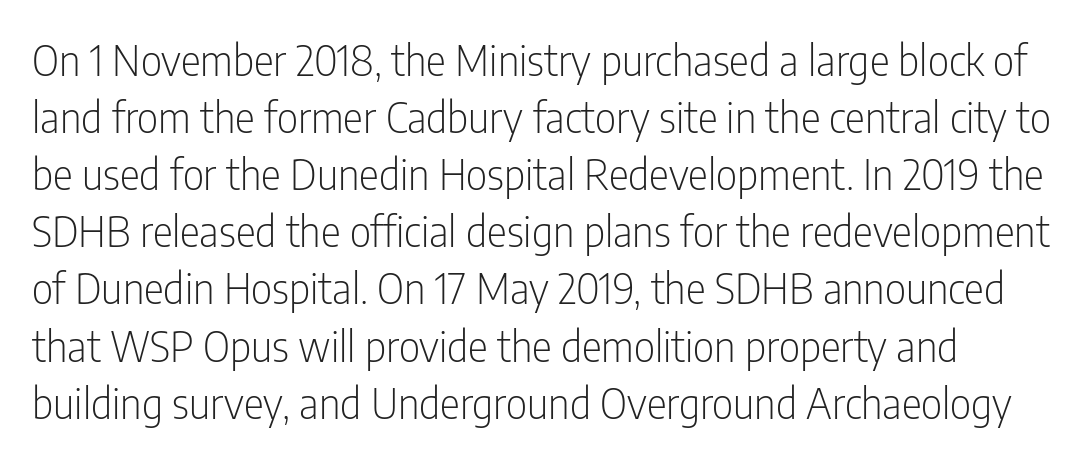
Q: Is the text bold? A: No.
Q: Is the text italic (slanted)? A: No, it is upright.
Q: Is the typeface a serif or a sans-serif typeface? A: Sans-serif.
Q: Is the text underlined? A: No.
Q: Is the spacing between letters normal or unusually wide? A: Normal.
Q: Is the spacing between lines tight, normal or loose? A: Normal.
Q: Width (condensed, normal, or wide)? A: Condensed.
Q: Stroke contrast? A: Low.
Q: x-height? A: Medium.
Q: Monospaced? A: No.
